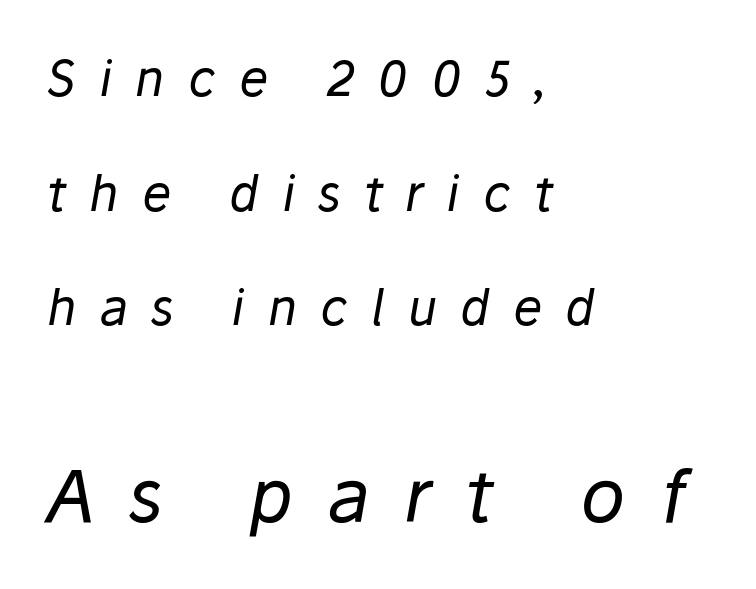
The rendering uses a large line-height, opening up the rows. A classic flush-left, rag-right setting is used for this passage. You could only call the tracking loose — the letters float apart. Proportional: the letters do not fall into vertical columns.
